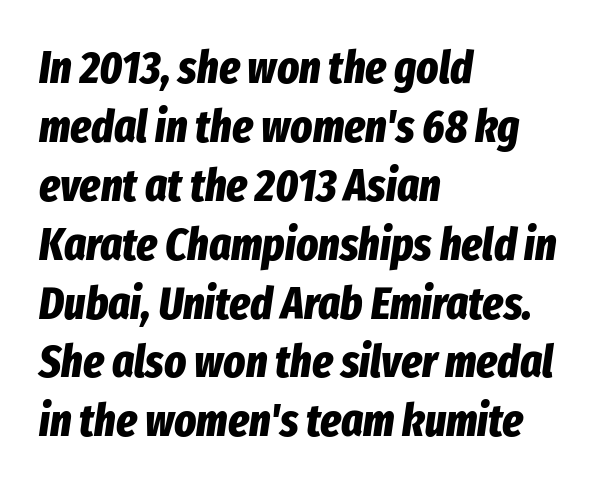
Q: Is the text bold? A: Yes.
Q: Is the text italic (slanted)? A: Yes, it leans right by about 8 degrees.
Q: Is the text underlined? A: No.
Q: How is the paragraph aligned? A: Left-aligned.
Q: Is the spacing between letters normal or unusually wide? A: Normal.
Q: Is the spacing between lines tight, normal or loose? A: Normal.
Q: Width (condensed, normal, or wide)? A: Condensed.
Q: Stroke contrast? A: Low.
Q: x-height? A: Medium.
Q: Monospaced? A: No.
